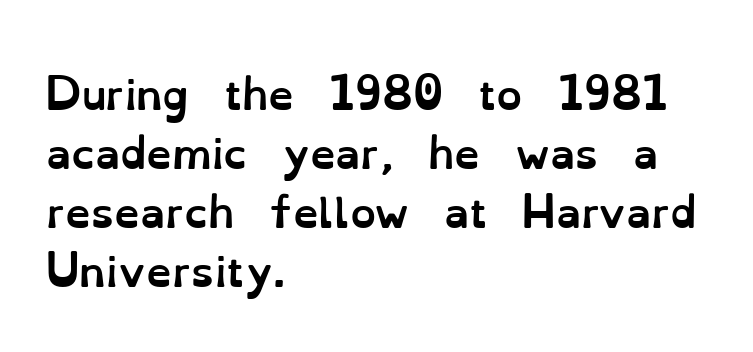
{"italic": "no", "bold": "yes", "weight": "semibold", "width": "normal", "stroke_contrast": "low", "x_height": "small", "monospaced": "no", "underline": "no", "align": "left", "line_spacing": "normal", "line_spacing_ratio": 1.44, "letter_spacing": "normal", "letter_spacing_em": 0.0, "glyph_px": 41}
